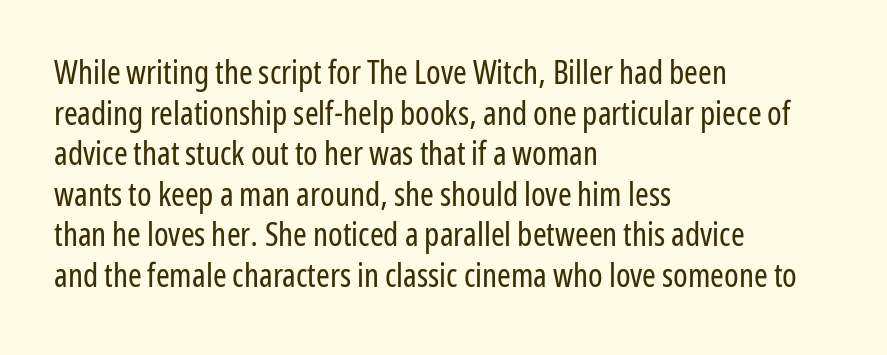
The image shows 33 px regular-weight, condensed sans-serif type, upright; set left-aligned, line spacing 1.23x, normal letter spacing, not underlined; low stroke contrast and a medium x-height.
